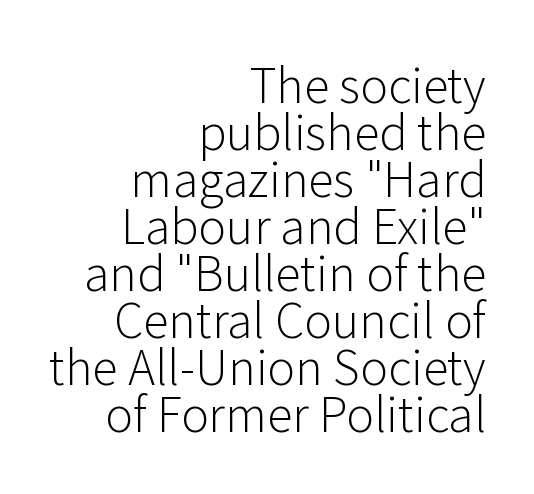
Q: Is the text bold? A: No.
Q: Is the text italic (slanted)? A: No, it is upright.
Q: Is the typeface a serif or a sans-serif typeface? A: Sans-serif.
Q: Is the text underlined? A: No.
Q: How is the paragraph aligned? A: Right-aligned.
Q: Is the spacing between letters normal or unusually wide? A: Normal.
Q: Is the spacing between lines tight, normal or loose? A: Tight.
Q: Width (condensed, normal, or wide)? A: Normal.
Q: Stroke contrast? A: Low.
Q: x-height? A: Medium.
Q: Monospaced? A: No.
